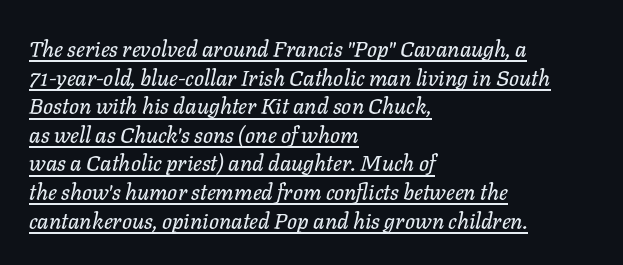
Line beginnings align vertically; line endings do not. Every word sits above its own underline. Inter-character spacing is left at the font's built-in metrics. You can tell it's italic because the verticals aren't actually vertical. The passage shown stacks its lines at a standard gap.
